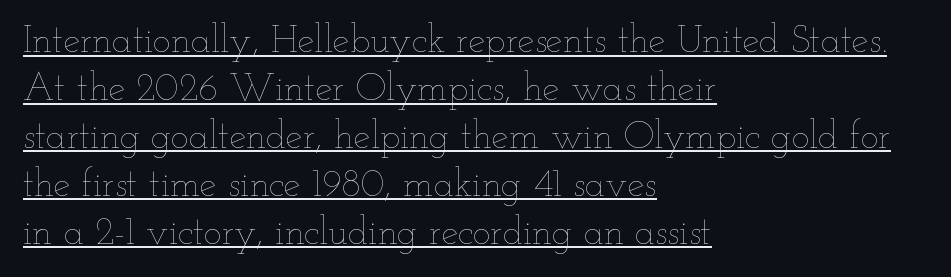
If you measured baseline to baseline, you'd find a middling distance. The typesetting does not lean heavy: it is not bold. Students, observe the line beneath the letters — that is underlining. Does extra space separate the letters? No, they use regular spacing.
